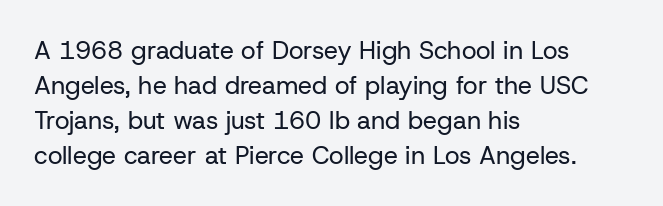
Nobody drew a line under any word here. The passage is arranged the way most books set body copy — flush left. Is the stroke heavy? The answer is a plain regular-or-lighter. Nobody touched the tracking dial on this one. A roman cut, with each character standing at attention. The space between consecutive lines is moderate.
